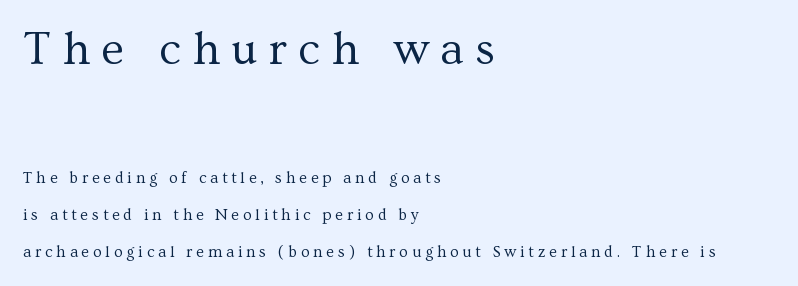
{"serif": "yes", "italic": "no", "bold": "no", "weight": "regular", "width": "normal", "stroke_contrast": "medium", "x_height": "medium", "monospaced": "no", "underline": "no", "align": "left", "line_spacing": "loose", "line_spacing_ratio": 2.31, "letter_spacing": "wide", "letter_spacing_em": 0.24, "larger_block": "first", "size_ratio": 2.94, "glyph_px": 47}
